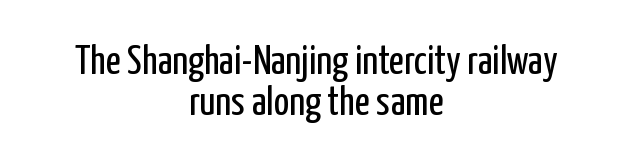
Stems and bowls with no extra thickness — not bold. Think of a printed novel: that variable character pitch is what you see here. Descenders hang freely into open space. You can tell it's not italic because the verticals are truly vertical. Neither beginnings nor endings align; midpoints do.
